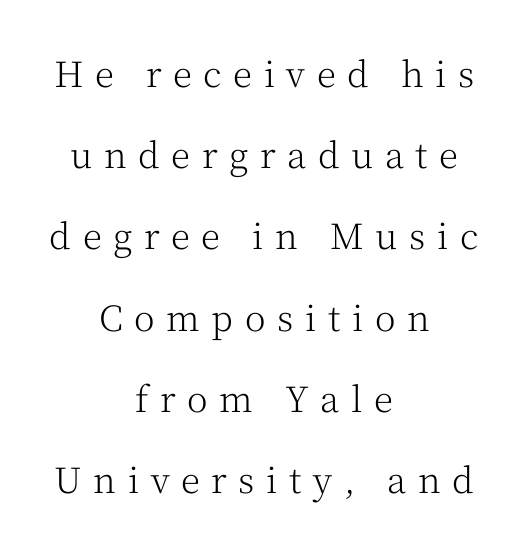
{"serif": "yes", "italic": "no", "bold": "no", "weight": "light", "width": "normal", "stroke_contrast": "medium", "x_height": "medium", "monospaced": "no", "underline": "no", "align": "center", "line_spacing": "loose", "line_spacing_ratio": 2.32, "letter_spacing": "wide", "letter_spacing_em": 0.33, "glyph_px": 35}
